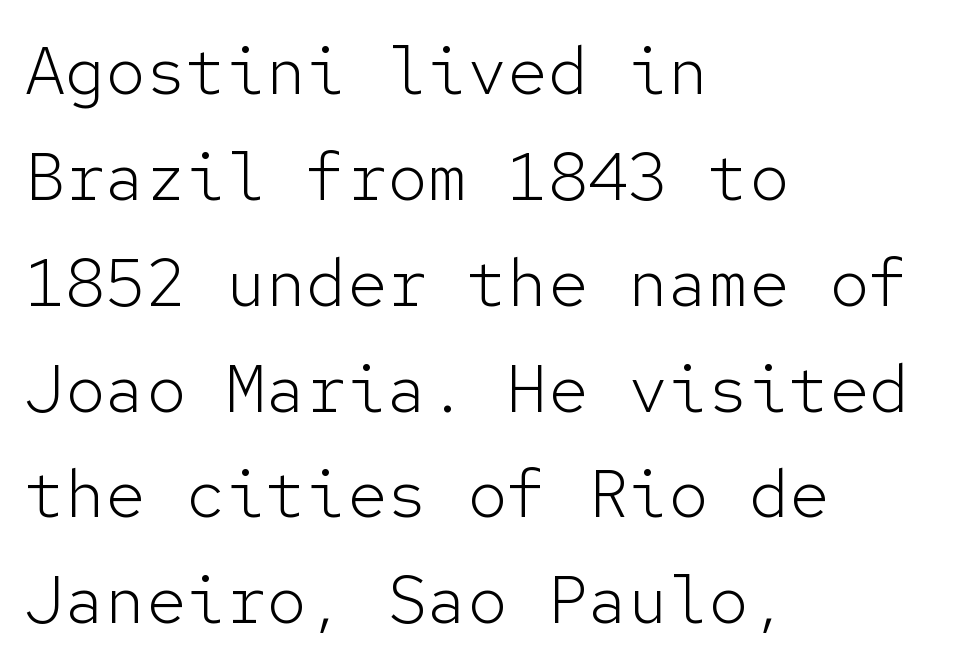
The setting favours the left margin, as ordinary paragraphs usually do. The rendering uses typewriter-style spacing with identical character cells. Honestly, there is no underline to notice here at all. These lines are composed in type without serifs. What's the leading like? Ordinary, nothing unusual.
